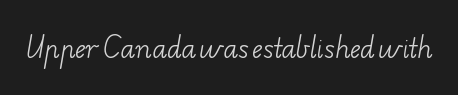
{"bold": "no", "underline": "no", "letter_spacing": "normal", "letter_spacing_em": 0.0, "glyph_px": 25}
